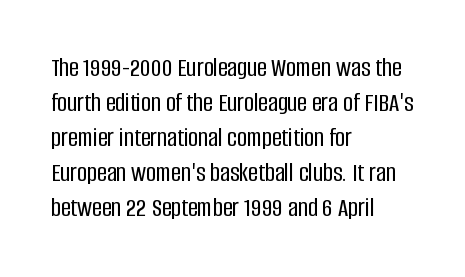
The image shows 27 px text type, upright; set left-aligned, normal line spacing (1.3x), normal letter spacing, not underlined.
